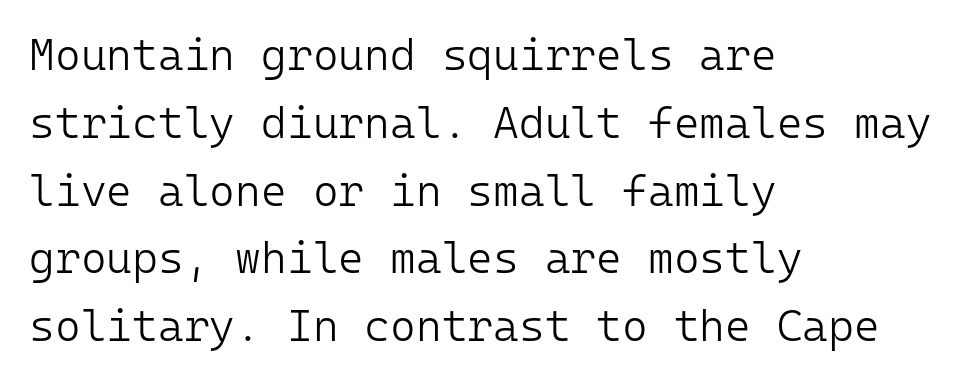
Q: Is the text bold? A: No.
Q: Is the text italic (slanted)? A: No, it is upright.
Q: Is the typeface a serif or a sans-serif typeface? A: Sans-serif.
Q: Is the text underlined? A: No.
Q: How is the paragraph aligned? A: Left-aligned.
Q: Is the spacing between letters normal or unusually wide? A: Normal.
Q: Is the spacing between lines tight, normal or loose? A: Normal.
Q: Width (condensed, normal, or wide)? A: Normal.
Q: Stroke contrast? A: Low.
Q: x-height? A: Medium.
Q: Monospaced? A: Yes.
